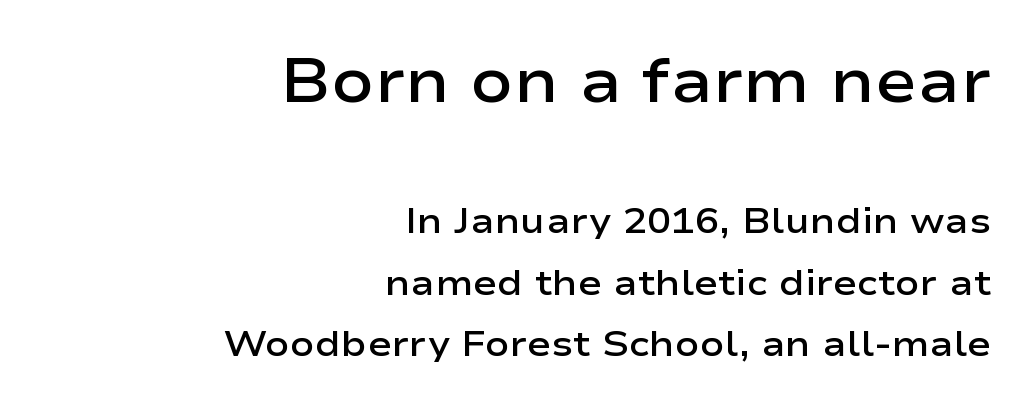
This sample has the flowing, uneven cadence of proportional lettering. Which of the two is more prominent by size? The first, at the top. Its strokes are somewhat broadened, the hallmark of semibold type. The horizontal fit of the characters is conventional and even.
